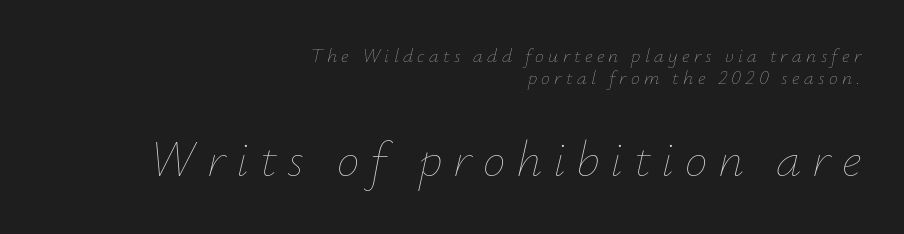
There's an unmistakable incline to the writing here. Vertical spacing — tight. Tracking here is generous; glyphs stand well apart from one another. The second block has been scaled up relative to the first.
